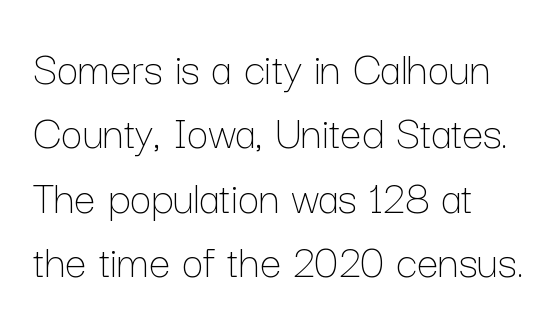
Q: Is the text bold? A: No.
Q: Is the text italic (slanted)? A: No, it is upright.
Q: Is the text underlined? A: No.
Q: How is the paragraph aligned? A: Left-aligned.
Q: Is the spacing between letters normal or unusually wide? A: Normal.
Q: Is the spacing between lines tight, normal or loose? A: Normal.
Q: Width (condensed, normal, or wide)? A: Normal.
Q: Stroke contrast? A: Low.
Q: x-height? A: Medium.
Q: Monospaced? A: No.
